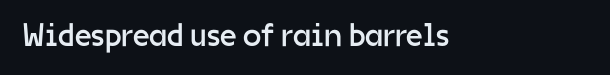
Q: Is the text bold? A: No.
Q: Is the text italic (slanted)? A: No, it is upright.
Q: Is the typeface a serif or a sans-serif typeface? A: Sans-serif.
Q: Is the text underlined? A: No.
Q: Is the spacing between letters normal or unusually wide? A: Normal.
Q: Width (condensed, normal, or wide)? A: Normal.
Q: Stroke contrast? A: Low.
Q: x-height? A: Medium.
Q: Monospaced? A: No.
